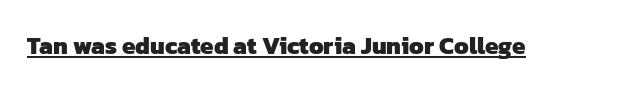
The image shows 24 px bold type; set normal letter spacing, underlined.
